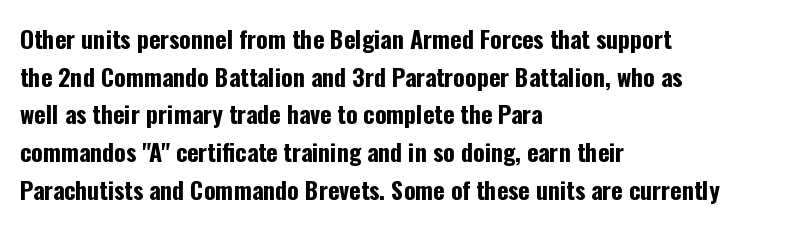
{"italic": "no", "bold": "yes", "underline": "no", "align": "left", "line_spacing": "normal", "line_spacing_ratio": 1.57, "letter_spacing": "normal", "letter_spacing_em": 0.0, "glyph_px": 24}
